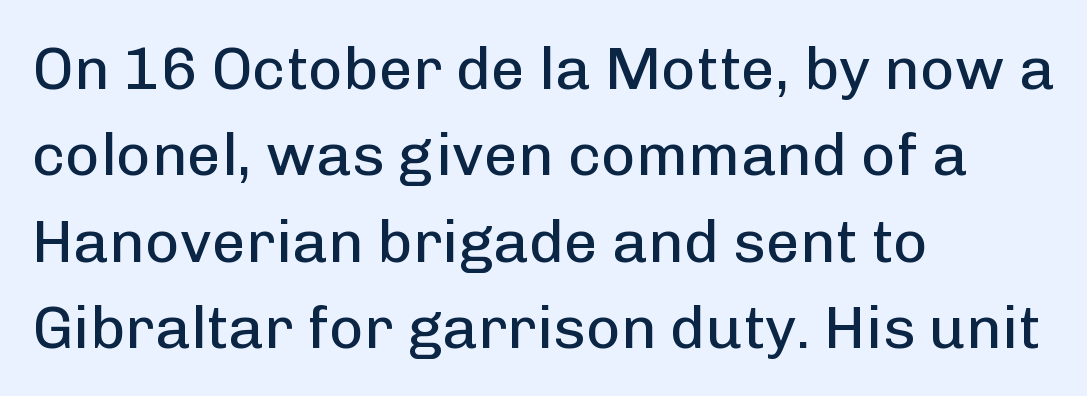
{"serif": "no", "italic": "no", "bold": "no", "weight": "regular", "width": "normal", "stroke_contrast": "low", "x_height": "medium", "monospaced": "no", "underline": "no", "align": "left", "line_spacing": "normal", "line_spacing_ratio": 1.44, "letter_spacing": "normal", "letter_spacing_em": 0.0, "glyph_px": 60}
